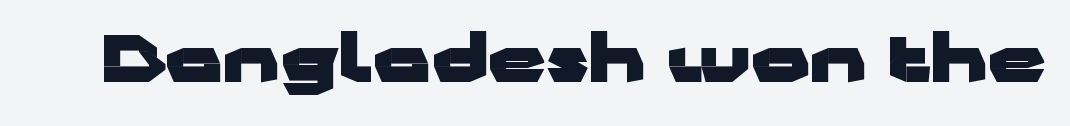
{"serif": "no", "italic": "no", "bold": "yes", "weight": "heavy", "width": "wide", "stroke_contrast": "low", "x_height": "medium", "monospaced": "no", "underline": "no", "letter_spacing": "normal", "letter_spacing_em": 0.0, "glyph_px": 64}
